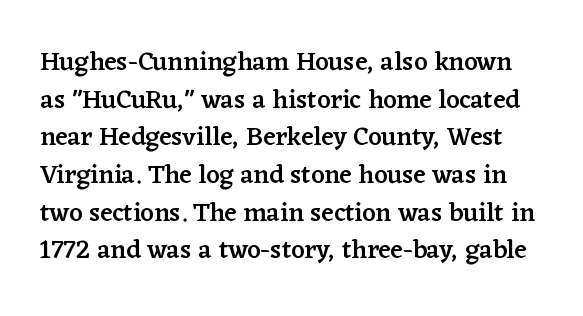
Q: Is the text bold? A: Semi-bold.
Q: Is the text italic (slanted)? A: No, it is upright.
Q: Is the text underlined? A: No.
Q: Is the spacing between letters normal or unusually wide? A: Normal.
Q: Is the spacing between lines tight, normal or loose? A: Normal.
